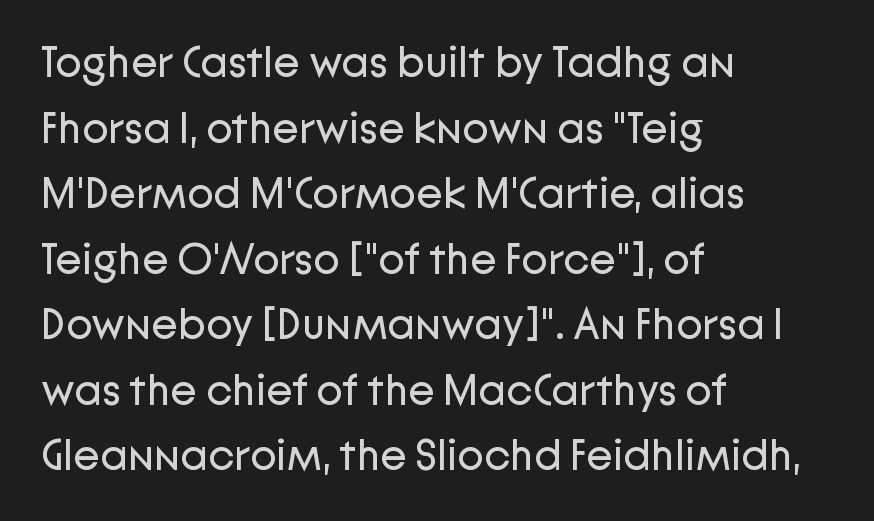
Bare-footed words on every line. The specimen reads as upright at a glance. The typesetter chose a ragged-right arrangement here. The type is set solid horizontally, with unmodified tracking.
